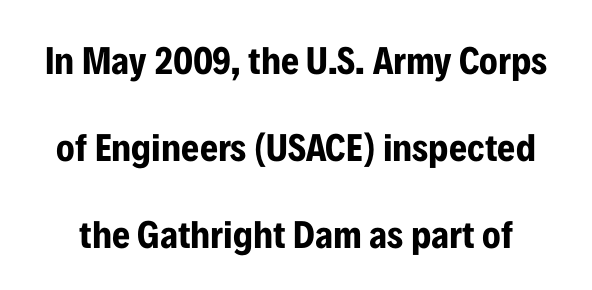
The image shows 39 px bold, condensed sans-serif type, upright; set loose line spacing (2.23x), normal letter spacing, not underlined; low stroke contrast and a medium x-height.
